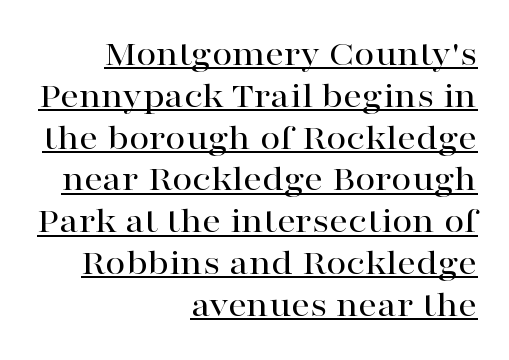
The image shows 37 px wide serif type, upright; set right-aligned, tight line spacing (1.13x), normal letter spacing, underlined; high stroke contrast and a medium x-height.
